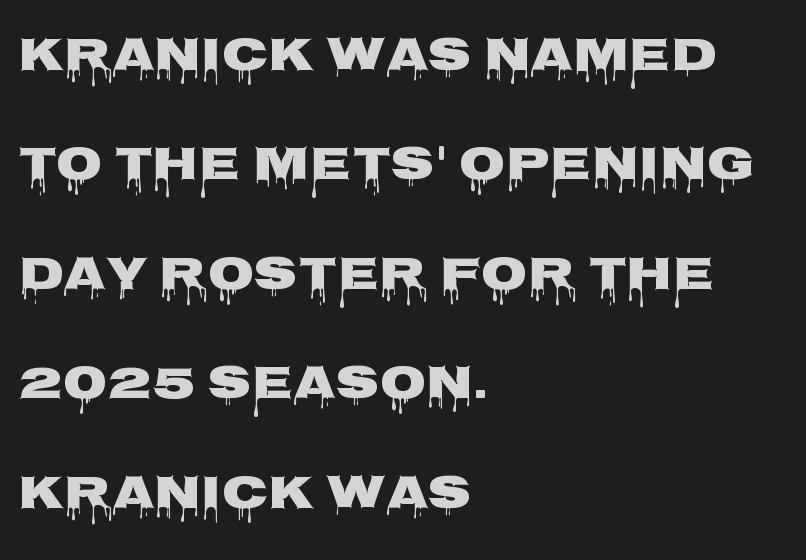
{"serif": "no", "italic": "no", "bold": "yes", "weight": "heavy", "width": "wide", "stroke_contrast": "low", "x_height": "large", "monospaced": "no", "underline": "no", "align": "left", "line_spacing": "loose", "line_spacing_ratio": 2.28, "letter_spacing": "normal", "letter_spacing_em": 0.0, "glyph_px": 48}
